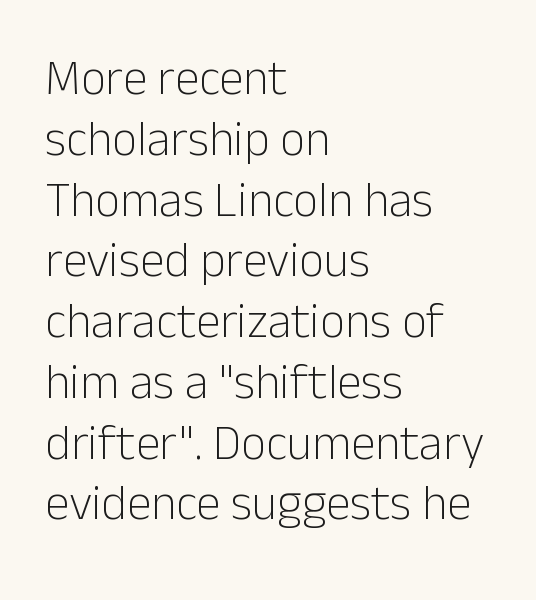
Compared with a typical body face, this is equally light or lighter still. Spacing verdict: proportional, widths tailored to each character. Classification — sans serif. The foot of each line stays bare and open. If you drew a ruler down the left edge, every line would touch it.
